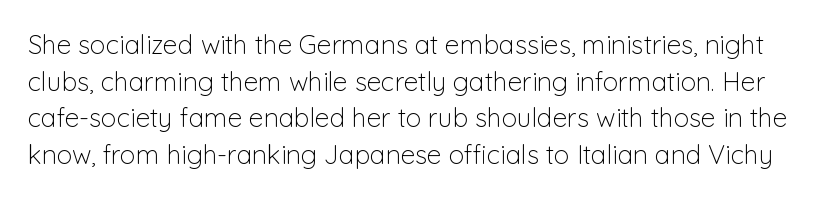
No heavy texture on the line: the type isn't bold. Unmarked baselines from the first word to the last. Reading down the column, the eye jumps a familiar distance to each next line. Each word holds together tightly as a unit, with standard inter-letter gaps. Posture: straight, roman, zero tilt.
